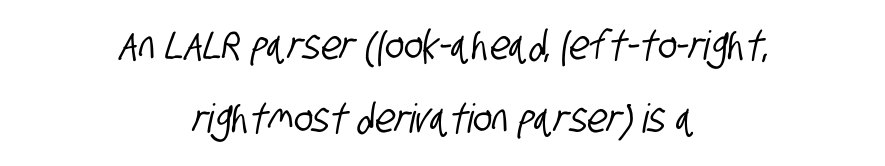
The image shows 40 px condensed sans-serif type; set centered, line spacing 1.83x, normal letter spacing, not underlined; low stroke contrast and a large x-height.
